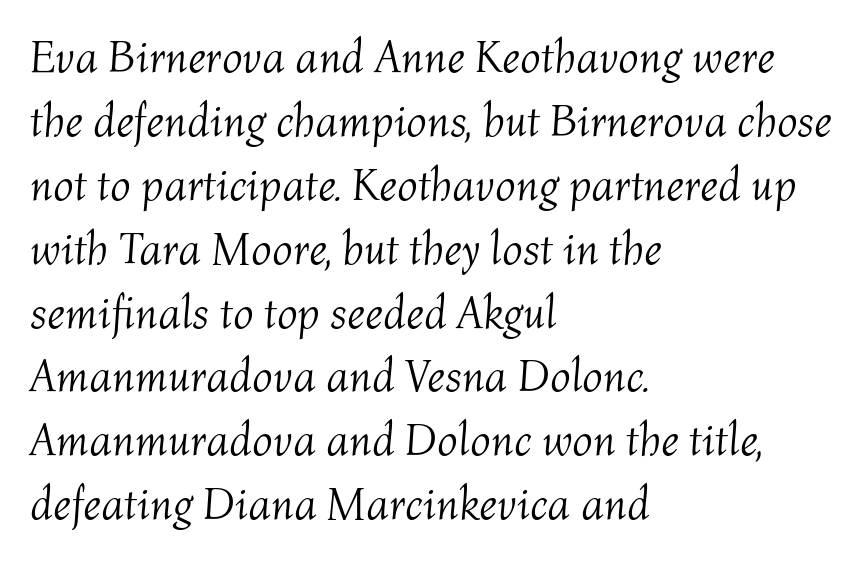
{"italic": "yes", "lean": "right", "slant_degrees": 4, "bold": "no", "weight": "light", "width": "normal", "stroke_contrast": "medium", "x_height": "medium", "monospaced": "no", "underline": "no", "align": "left", "line_spacing": "normal", "line_spacing_ratio": 1.42, "letter_spacing": "normal", "letter_spacing_em": 0.0, "glyph_px": 45}
